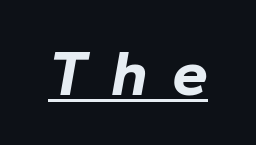
The rendered words wear a rule along their underside. The rendering applies a slant to the glyphs. The face used here is proportionally spaced, like ordinary book or web type. Emphasis by weight is at full strength: bold. The gaps between neighbouring characters are conspicuously large.
